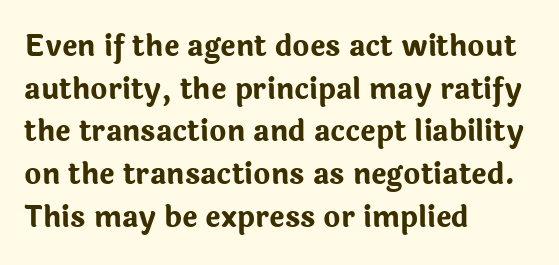
{"serif": "no", "italic": "no", "bold": "yes", "weight": "bold", "width": "normal", "stroke_contrast": "low", "x_height": "medium", "monospaced": "no", "underline": "no", "align": "left", "line_spacing": "normal", "line_spacing_ratio": 1.47, "letter_spacing": "normal", "letter_spacing_em": 0.0, "glyph_px": 29}
